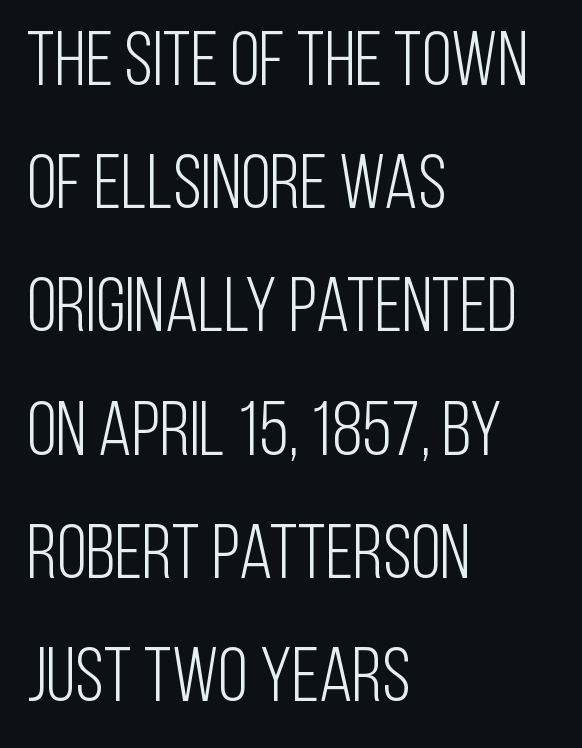
Q: Is the text bold? A: No.
Q: Is the text italic (slanted)? A: No, it is upright.
Q: Is the typeface a serif or a sans-serif typeface? A: Sans-serif.
Q: Is the text underlined? A: No.
Q: How is the paragraph aligned? A: Left-aligned.
Q: Is the spacing between letters normal or unusually wide? A: Normal.
Q: Is the spacing between lines tight, normal or loose? A: Normal.
Q: Width (condensed, normal, or wide)? A: Condensed.
Q: Stroke contrast? A: Low.
Q: x-height? A: Large.
Q: Monospaced? A: No.
